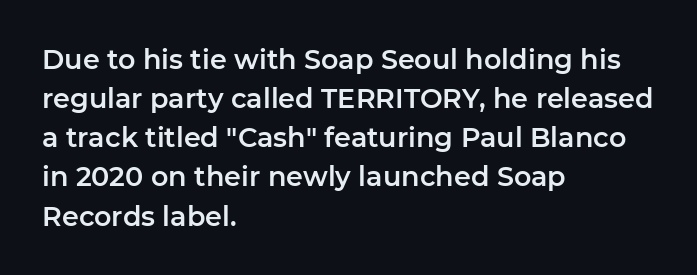
Q: Is the text italic (slanted)? A: No, it is upright.
Q: Is the text underlined? A: No.
Q: How is the paragraph aligned? A: Left-aligned.
Q: Is the spacing between letters normal or unusually wide? A: Normal.
Q: Is the spacing between lines tight, normal or loose? A: Normal.
